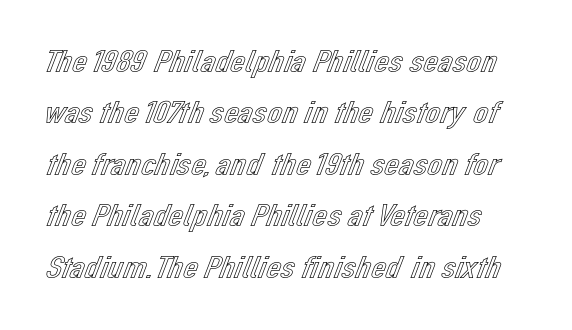
Standard letterfit; no display-style spreading of the glyphs. The passage shown is typed in a proportional face where columns would drift. The passage shown is not underscored anywhere.
